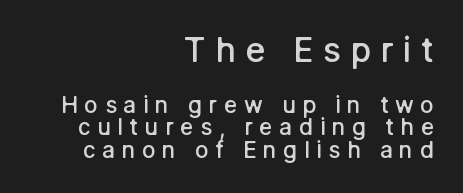
Q: Is the text bold? A: Semi-bold.
Q: Is the text italic (slanted)? A: No, it is upright.
Q: Is the typeface a serif or a sans-serif typeface? A: Sans-serif.
Q: Is the text underlined? A: No.
Q: How is the paragraph aligned? A: Right-aligned.
Q: Is the spacing between letters normal or unusually wide? A: Unusually wide.
Q: Is the spacing between lines tight, normal or loose? A: Tight.
Q: Which block of text is set in a larger size, the first (top) or the second (bottom)? A: The first (top) one.
Q: Width (condensed, normal, or wide)? A: Normal.
Q: Stroke contrast? A: Low.
Q: x-height? A: Medium.
Q: Monospaced? A: No.
